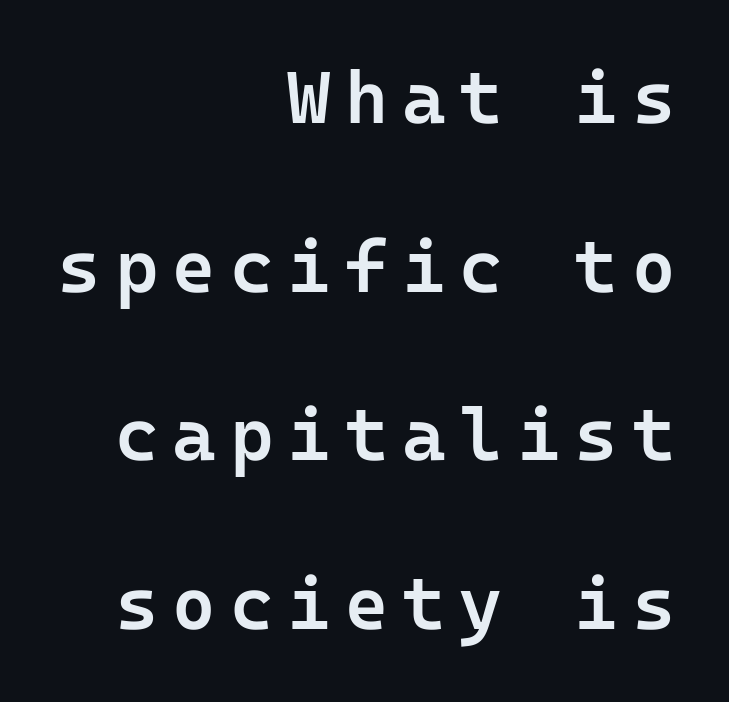
Words float on clear page, feet unadorned. Are there feet on the stems? There aren't — it's a sans. These lines stand farther apart than default settings would place them. Typeset ragged left — the right edge is the straight one.
